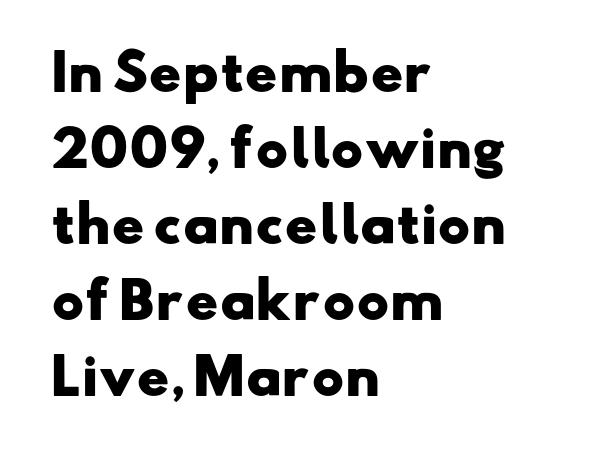
The image shows 49 px heavy, wide sans-serif type; set left-aligned, normal line spacing (1.55x), normal letter spacing, not underlined; low stroke contrast and a small x-height.
